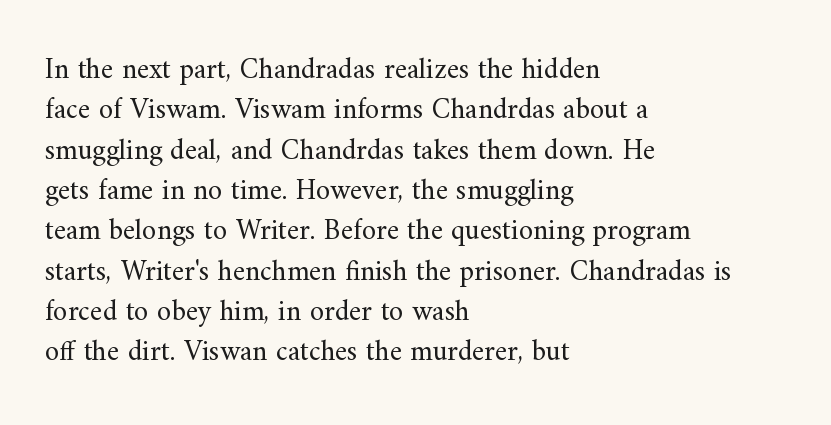
Q: Is the text bold? A: No.
Q: Is the text italic (slanted)? A: No, it is upright.
Q: Is the typeface a serif or a sans-serif typeface? A: Serif.
Q: Is the text underlined? A: No.
Q: How is the paragraph aligned? A: Left-aligned.
Q: Is the spacing between letters normal or unusually wide? A: Normal.
Q: Is the spacing between lines tight, normal or loose? A: Normal.
Q: Width (condensed, normal, or wide)? A: Normal.
Q: Stroke contrast? A: Medium.
Q: x-height? A: Small.
Q: Monospaced? A: No.
